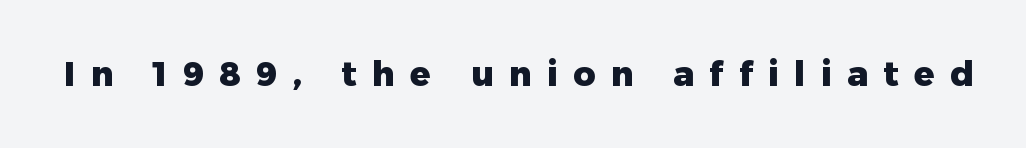
Q: Is the text bold? A: Yes.
Q: Is the text italic (slanted)? A: No, it is upright.
Q: Is the typeface a serif or a sans-serif typeface? A: Sans-serif.
Q: Is the text underlined? A: No.
Q: Is the spacing between letters normal or unusually wide? A: Unusually wide.
Q: Width (condensed, normal, or wide)? A: Normal.
Q: Stroke contrast? A: Low.
Q: x-height? A: Medium.
Q: Monospaced? A: No.
